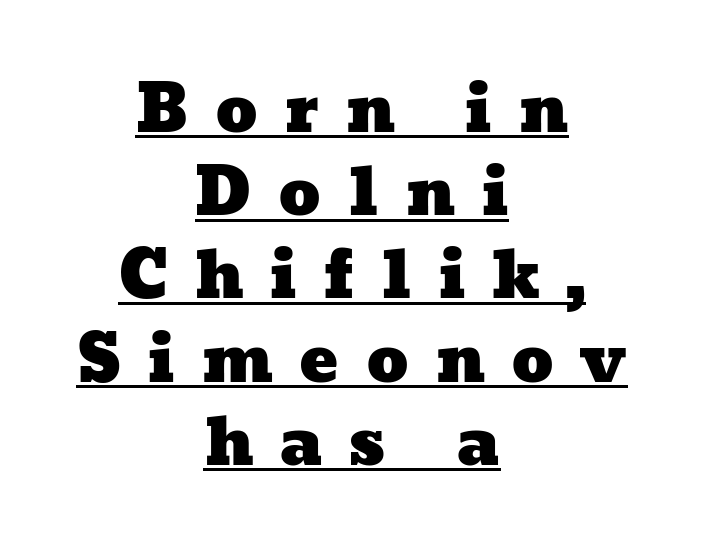
The image shows 65 px wide type; set centered, normal line spacing (1.28x), unusually wide letter spacing (+0.4 em), underlined; low stroke contrast and a medium x-height.
